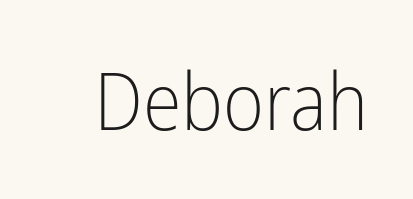
Q: Is the text bold? A: No.
Q: Is the text italic (slanted)? A: No, it is upright.
Q: Is the typeface a serif or a sans-serif typeface? A: Sans-serif.
Q: Is the text underlined? A: No.
Q: Is the spacing between letters normal or unusually wide? A: Normal.
Q: Width (condensed, normal, or wide)? A: Condensed.
Q: Stroke contrast? A: Low.
Q: x-height? A: Medium.
Q: Monospaced? A: No.
